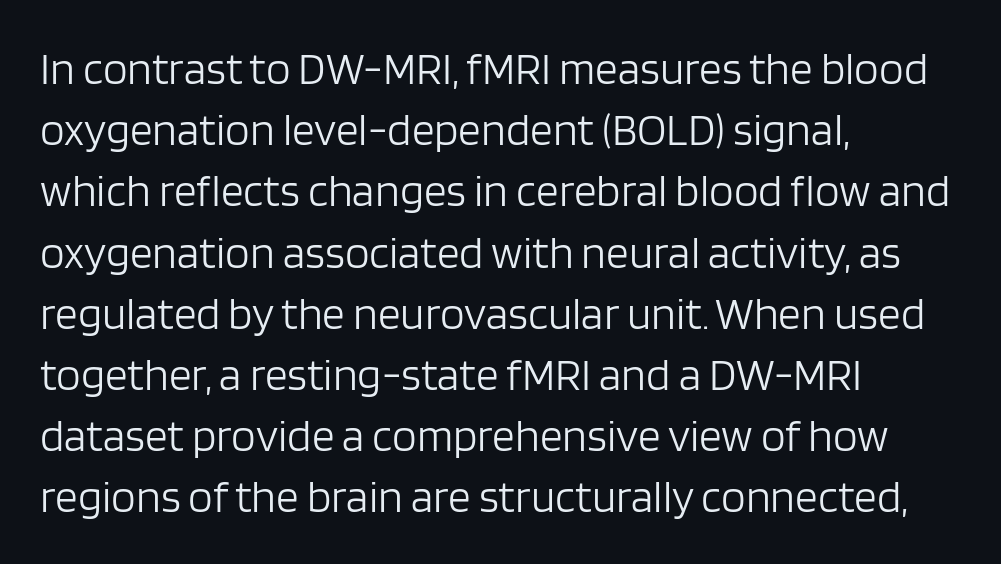
The image shows 45 px light sans-serif type, upright; set left-aligned, normal line spacing (1.36x), normal letter spacing, not underlined; low stroke contrast and a large x-height.
